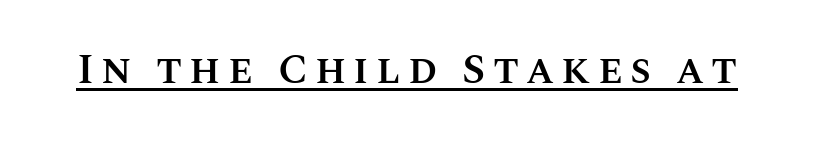
{"italic": "no", "bold": "semi", "weight": "semibold", "width": "normal", "stroke_contrast": "medium", "x_height": "large", "monospaced": "no", "underline": "yes", "glyph_px": 42}
